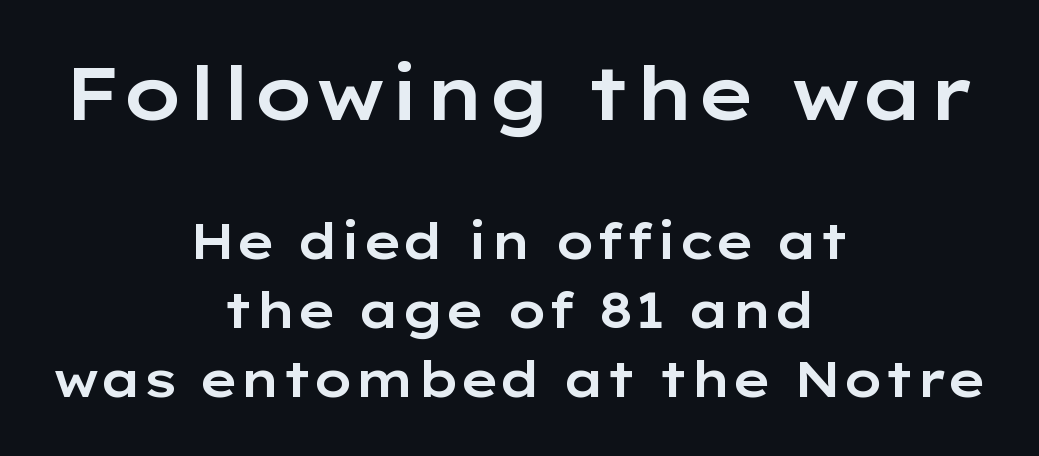
Q: Is the text italic (slanted)? A: No, it is upright.
Q: Is the typeface a serif or a sans-serif typeface? A: Sans-serif.
Q: Is the text underlined? A: No.
Q: How is the paragraph aligned? A: Centered.
Q: Is the spacing between letters normal or unusually wide? A: Normal.
Q: Is the spacing between lines tight, normal or loose? A: Normal.
Q: Which block of text is set in a larger size, the first (top) or the second (bottom)? A: The first (top) one.
Q: Width (condensed, normal, or wide)? A: Wide.
Q: Stroke contrast? A: Low.
Q: x-height? A: Medium.
Q: Monospaced? A: No.
